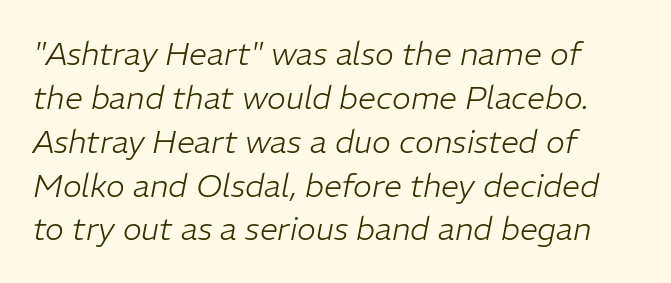
{"italic": "yes", "lean": "right", "slant_degrees": 11, "bold": "no", "weight": "light", "width": "normal", "stroke_contrast": "low", "x_height": "medium", "monospaced": "no", "underline": "no", "align": "left", "line_spacing": "normal", "line_spacing_ratio": 1.37, "letter_spacing": "normal", "letter_spacing_em": 0.0, "glyph_px": 32}
